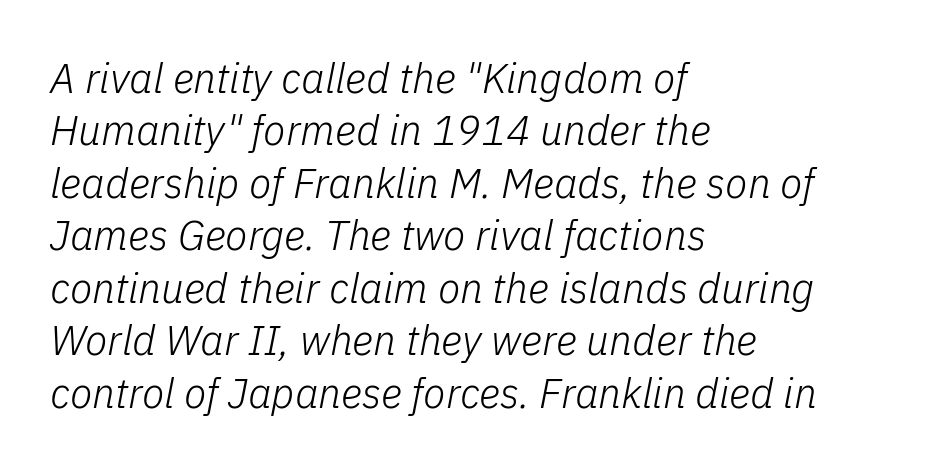
{"italic": "yes", "lean": "right", "slant_degrees": 11, "bold": "no", "weight": "light", "width": "normal", "stroke_contrast": "low", "x_height": "medium", "monospaced": "no", "underline": "no", "align": "left", "line_spacing": "normal", "line_spacing_ratio": 1.28, "letter_spacing": "normal", "letter_spacing_em": 0.0, "glyph_px": 41}
